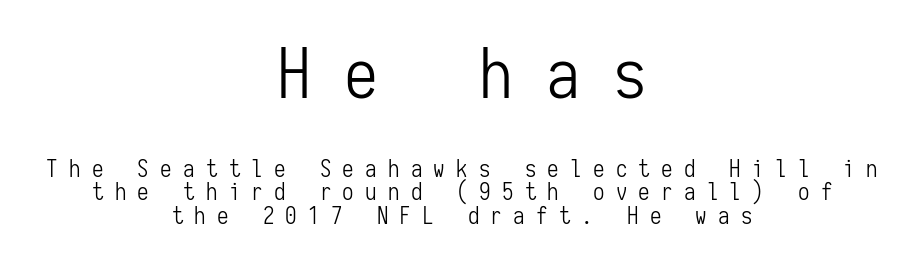
The image shows 68 px light, condensed sans-serif type, upright, monospaced; set centered, tight line spacing (1.01x), unusually wide letter spacing (+0.49 em), not underlined; the first (top) block is 2.96x larger; low stroke contrast and a medium x-height.
